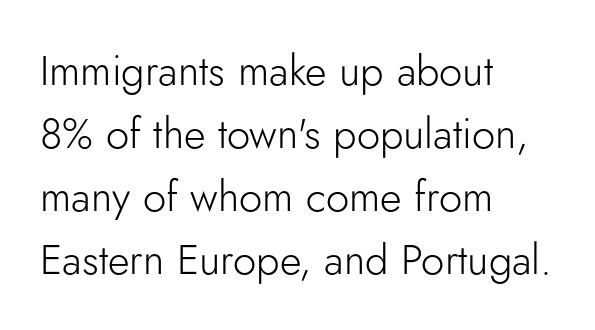
The image shows 42 px light sans-serif type, upright; set left-aligned, normal line spacing (1.5x), normal letter spacing, not underlined; low stroke contrast and a small x-height.
